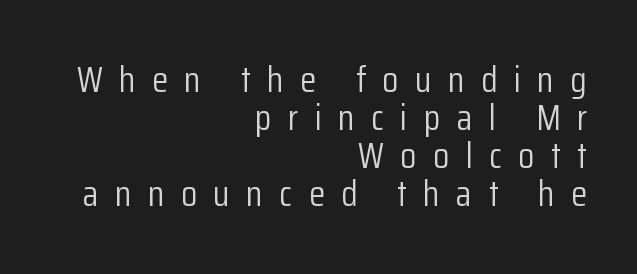
The type sits square on the baseline with zero lean. Each letter's strokes conclude bluntly, with no projecting serifs. Words float on clear page, feet unadorned. Notice how the passage keeps a crisp vertical edge on the right only. Tightly led — the rows are bunched. Here the designer chose a conventional face with non-uniform glyph widths.
